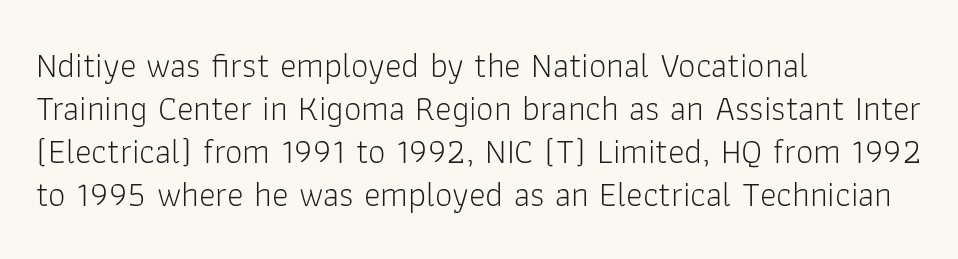
Honestly, the letter spacing is just normal — you wouldn't notice it. Rule under the text: the space is simply empty. Horizontally, the lines are justified to the leading edge only. In terms of letterform style, serifs are entirely absent. Character widths vary here, with narrow letters taking less room than wide ones. If you drew a line through each stem, it would be perfectly vertical.
